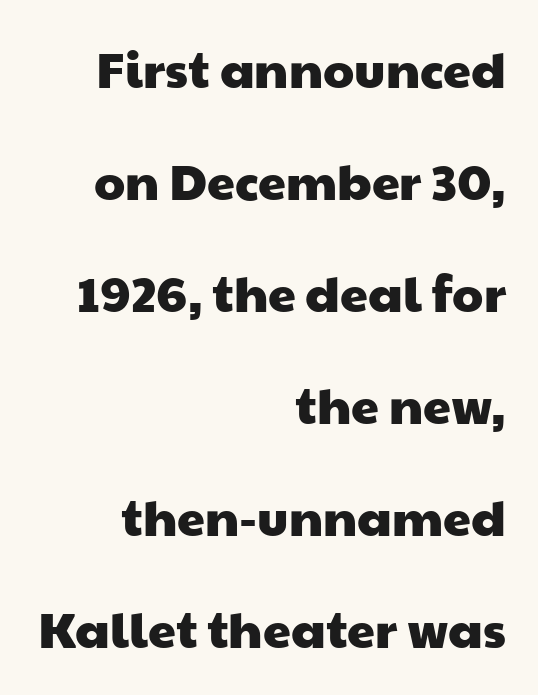
Q: Is the typeface a serif or a sans-serif typeface? A: Sans-serif.
Q: Is the text underlined? A: No.
Q: How is the paragraph aligned? A: Right-aligned.
Q: Is the spacing between letters normal or unusually wide? A: Normal.
Q: Is the spacing between lines tight, normal or loose? A: Loose.
Q: Width (condensed, normal, or wide)? A: Wide.
Q: Stroke contrast? A: Low.
Q: x-height? A: Medium.
Q: Monospaced? A: No.
